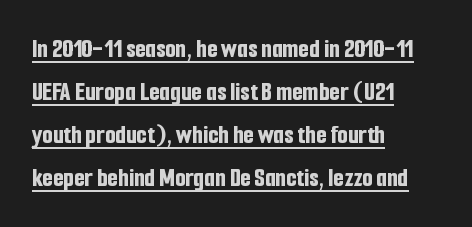
Q: Is the text bold? A: Yes.
Q: Is the text italic (slanted)? A: No, it is upright.
Q: Is the text underlined? A: Yes.
Q: How is the paragraph aligned? A: Left-aligned.
Q: Is the spacing between letters normal or unusually wide? A: Normal.
Q: Is the spacing between lines tight, normal or loose? A: Normal.
